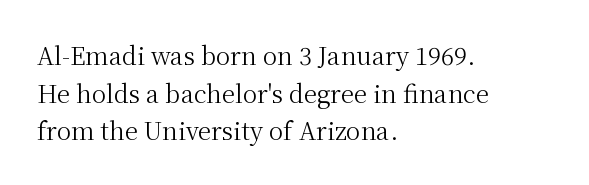
The setting favours the left margin, as ordinary paragraphs usually do. The face looks like a standard text weight, possibly lighter. Each row of text sits above clean, open space. Posture: straight, roman, zero tilt.
